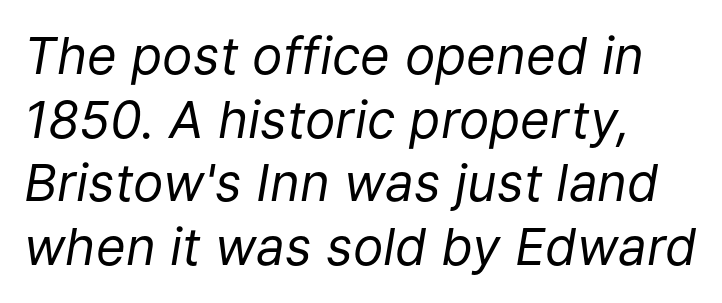
The image shows 51 px regular-weight type, italic (leaning right); set normal line spacing (1.25x), normal letter spacing, not underlined; low stroke contrast and a medium x-height.
